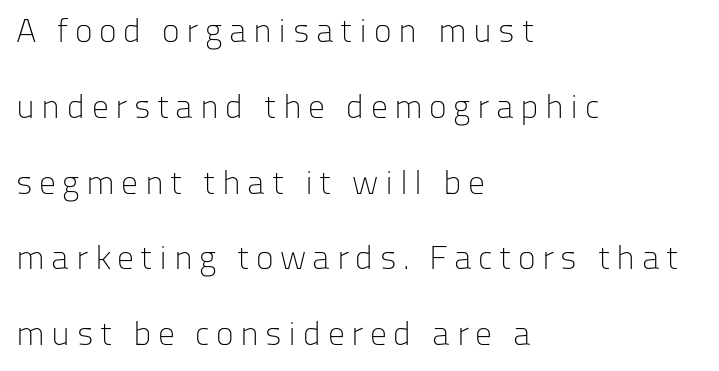
Look at the bottom of the vertical strokes: they stop flat, with no serifs. The letterforms sit at book weight or below. The type sits square on the baseline with zero lean. Note the varied advance widths — an 'i' is clearly narrower than an 'm'.
